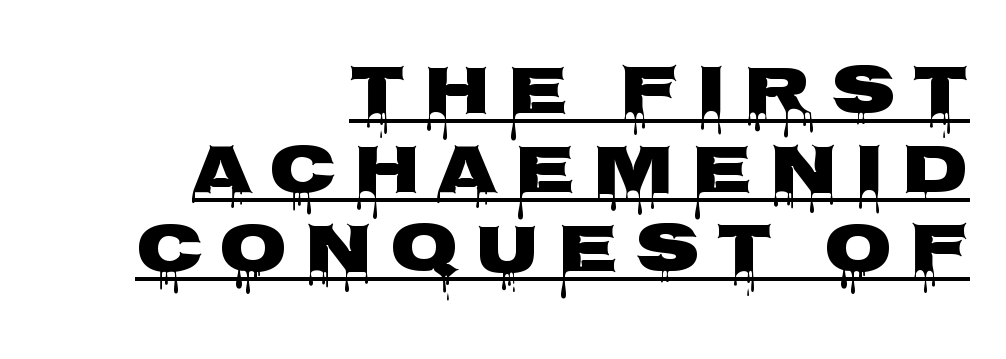
{"serif": "no", "italic": "no", "bold": "yes", "weight": "heavy", "width": "wide", "stroke_contrast": "low", "x_height": "large", "monospaced": "no", "underline": "yes", "align": "right", "line_spacing": "tight", "line_spacing_ratio": 1.13, "letter_spacing": "wide", "letter_spacing_em": 0.24, "glyph_px": 70}
